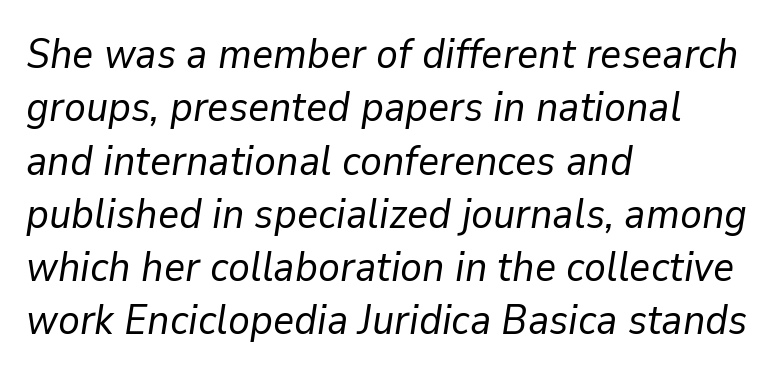
Check under the words: just untouched page. Compared with ordinary roman type, these characters are visibly tilted. Rows of type keep a routine distance in the vertical direction. What stands out about the letter spacing? Nothing — it is the standard amount. Alignment: flush left.
